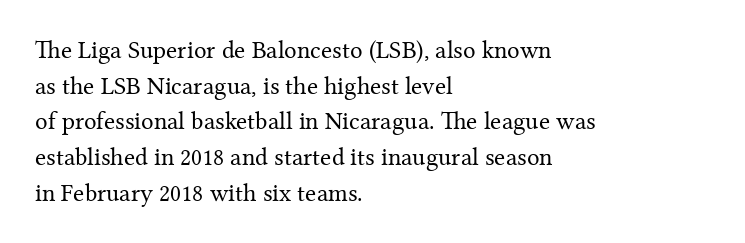
Q: Is the text bold? A: No.
Q: Is the text italic (slanted)? A: No, it is upright.
Q: Is the text underlined? A: No.
Q: How is the paragraph aligned? A: Left-aligned.
Q: Is the spacing between letters normal or unusually wide? A: Normal.
Q: Is the spacing between lines tight, normal or loose? A: Normal.
